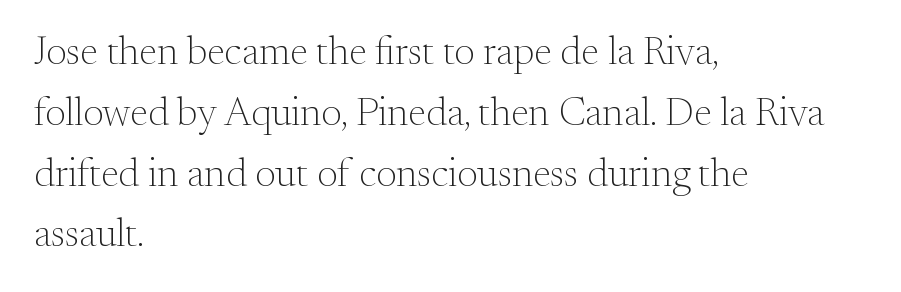
Here the glyphs are tracked normally, forming tight word shapes. Heft: none added — not bold. Upright lettering throughout. Which margin do the lines hug? The left one — the right edge is uneven. This sample has the flowing, uneven cadence of proportional lettering.
